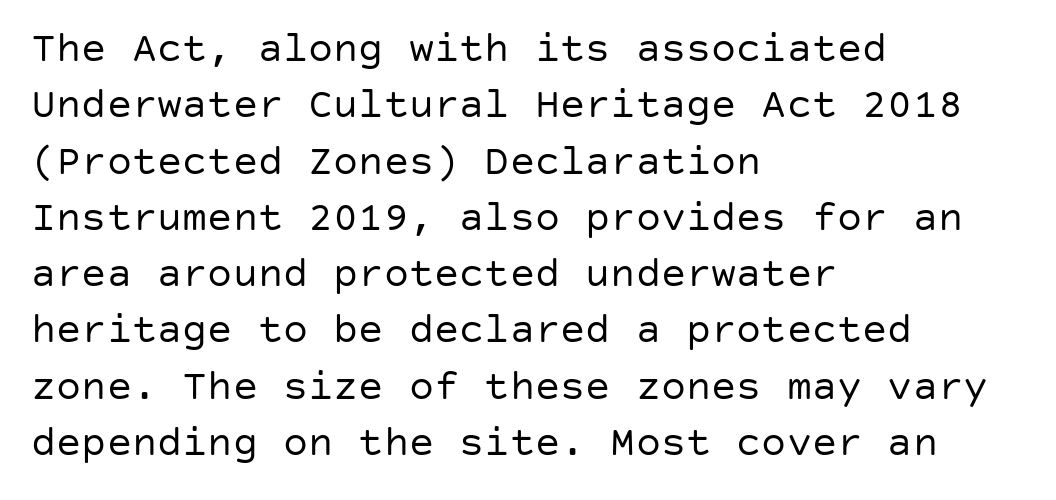
The image shows 42 px regular-weight sans-serif type, upright; set left-aligned, normal line spacing (1.34x), normal letter spacing, not underlined; low stroke contrast and a large x-height.
